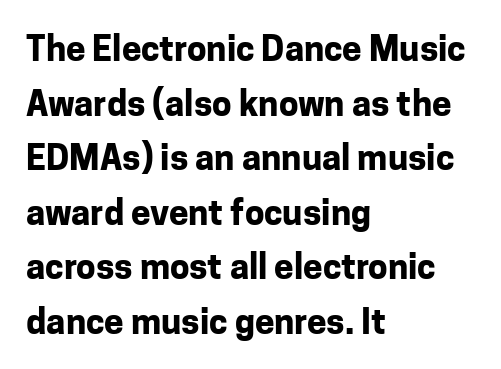
The image shows 35 px bold sans-serif type, upright; set left-aligned, normal line spacing (1.56x), normal letter spacing, not underlined; low stroke contrast and a medium x-height.
